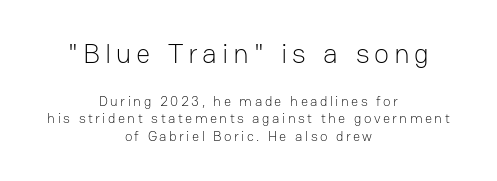
Q: Is the text bold? A: No.
Q: Is the text italic (slanted)? A: No, it is upright.
Q: Is the typeface a serif or a sans-serif typeface? A: Sans-serif.
Q: Is the text underlined? A: No.
Q: How is the paragraph aligned? A: Centered.
Q: Which block of text is set in a larger size, the first (top) or the second (bottom)? A: The first (top) one.
Q: Width (condensed, normal, or wide)? A: Normal.
Q: Stroke contrast? A: Low.
Q: x-height? A: Medium.
Q: Monospaced? A: No.
